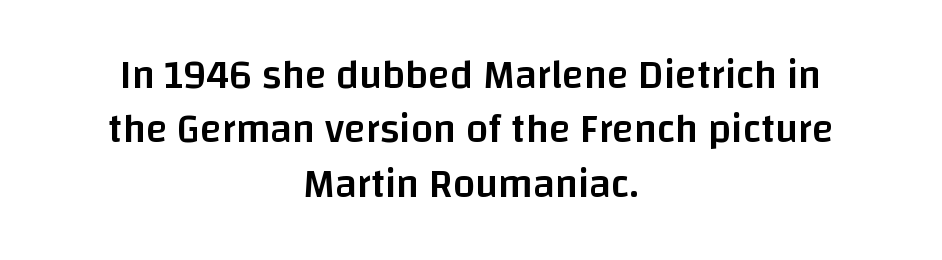
Q: Is the text bold? A: Semi-bold.
Q: Is the text italic (slanted)? A: No, it is upright.
Q: Is the typeface a serif or a sans-serif typeface? A: Sans-serif.
Q: Is the text underlined? A: No.
Q: How is the paragraph aligned? A: Centered.
Q: Is the spacing between letters normal or unusually wide? A: Normal.
Q: Is the spacing between lines tight, normal or loose? A: Normal.
Q: Width (condensed, normal, or wide)? A: Normal.
Q: Stroke contrast? A: Low.
Q: x-height? A: Large.
Q: Monospaced? A: No.
